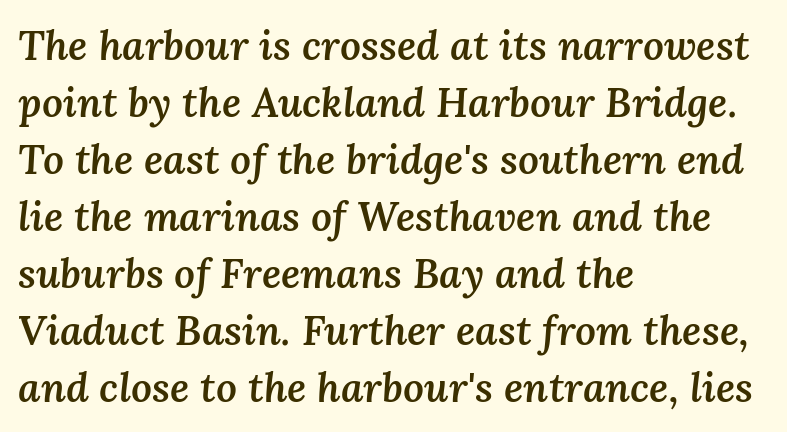
The specimen omits any rule beneath the text block's lines. Short note: letters normally spaced. The face used here is proportionally spaced, like ordinary book or web type. These lines are set flush left with a ragged right edge.
